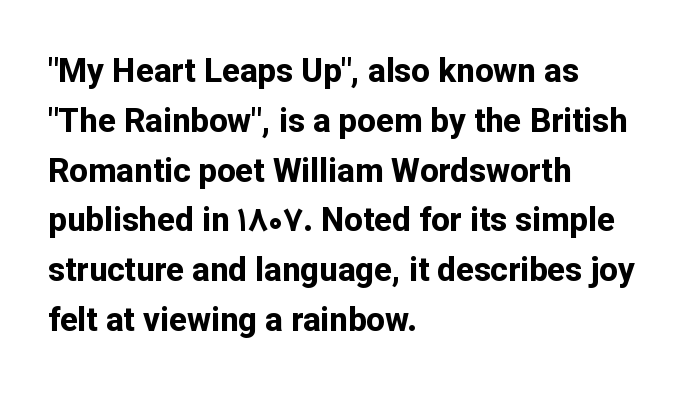
{"serif": "no", "italic": "no", "bold": "yes", "weight": "bold", "width": "normal", "stroke_contrast": "low", "x_height": "medium", "monospaced": "no", "underline": "no", "align": "left", "line_spacing": "normal", "line_spacing_ratio": 1.51, "letter_spacing": "normal", "letter_spacing_em": 0.0, "glyph_px": 33}
